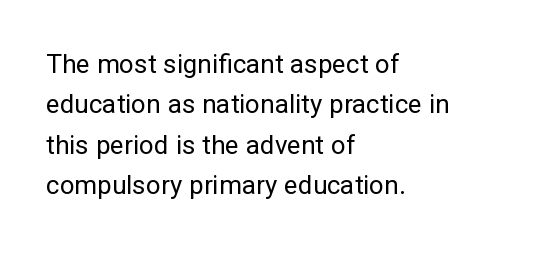
Q: Is the text bold? A: No.
Q: Is the text italic (slanted)? A: No, it is upright.
Q: Is the text underlined? A: No.
Q: How is the paragraph aligned? A: Left-aligned.
Q: Is the spacing between letters normal or unusually wide? A: Normal.
Q: Is the spacing between lines tight, normal or loose? A: Normal.
